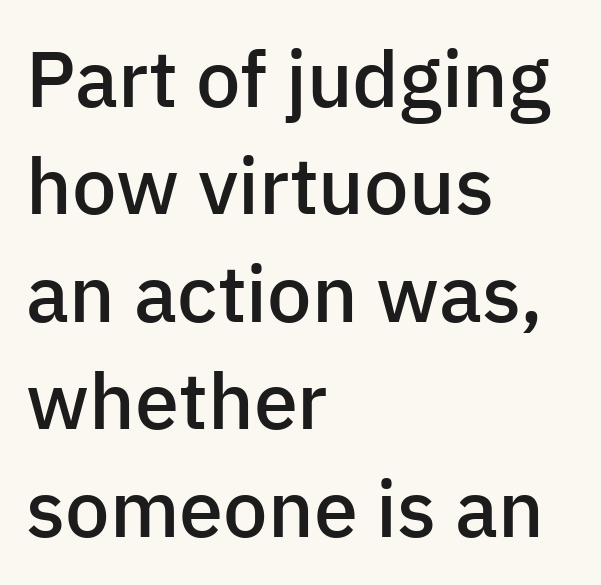
{"serif": "no", "italic": "no", "bold": "semi", "weight": "semibold", "width": "normal", "stroke_contrast": "low", "x_height": "medium", "monospaced": "no", "underline": "no", "align": "left", "line_spacing": "normal", "line_spacing_ratio": 1.36, "letter_spacing": "normal", "letter_spacing_em": 0.0, "glyph_px": 79}
